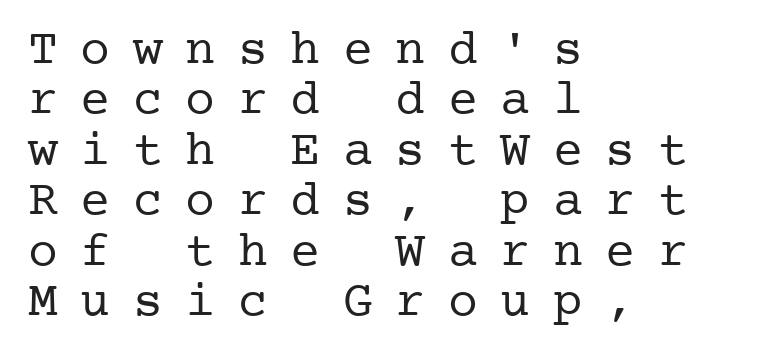
Q: Is the text bold? A: No.
Q: Is the text italic (slanted)? A: No, it is upright.
Q: Is the typeface a serif or a sans-serif typeface? A: Serif.
Q: Is the text underlined? A: No.
Q: How is the paragraph aligned? A: Left-aligned.
Q: Is the spacing between letters normal or unusually wide? A: Unusually wide.
Q: Is the spacing between lines tight, normal or loose? A: Tight.
Q: Width (condensed, normal, or wide)? A: Normal.
Q: Stroke contrast? A: Low.
Q: x-height? A: Medium.
